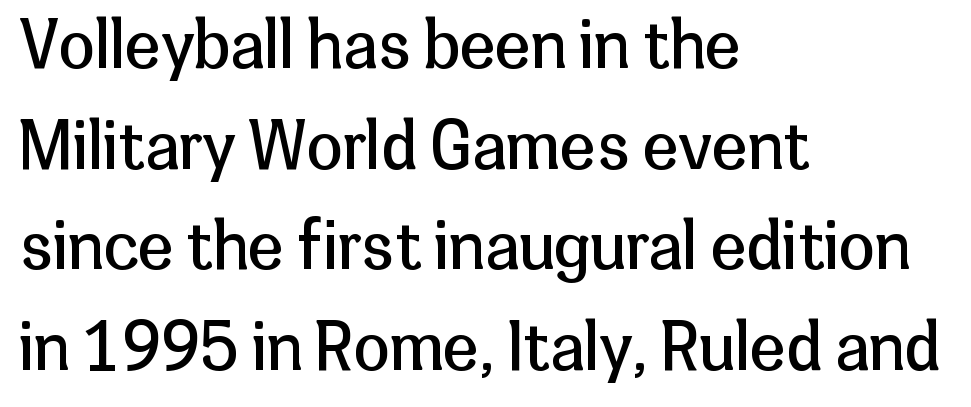
The image shows 65 px regular-weight sans-serif type, upright; set left-aligned, normal line spacing (1.55x), normal letter spacing, not underlined; low stroke contrast and a medium x-height.
